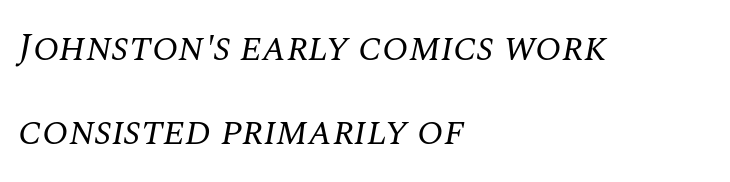
The image shows 39 px regular-weight serif type, italic (leaning right); set left-aligned, loose line spacing (2.16x), normal letter spacing, not underlined; medium stroke contrast and a large x-height.
